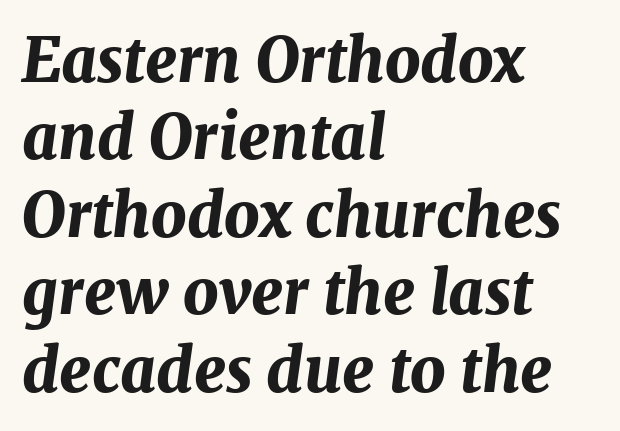
Q: Is the text bold? A: Yes.
Q: Is the text italic (slanted)? A: Yes, it leans right by about 7 degrees.
Q: Is the text underlined? A: No.
Q: How is the paragraph aligned? A: Left-aligned.
Q: Is the spacing between letters normal or unusually wide? A: Normal.
Q: Is the spacing between lines tight, normal or loose? A: Normal.
Q: Width (condensed, normal, or wide)? A: Normal.
Q: Stroke contrast? A: Medium.
Q: x-height? A: Medium.
Q: Monospaced? A: No.
